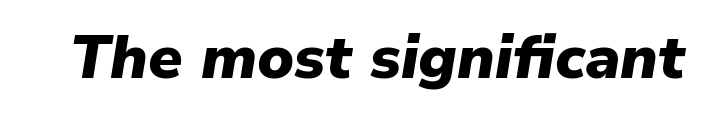
Slant detected: the letters are inclined. Varying glyph widths throughout — classic text-font behaviour. Chunky letters — that's bold for sure. Unmarked baselines from the first word to the last.
